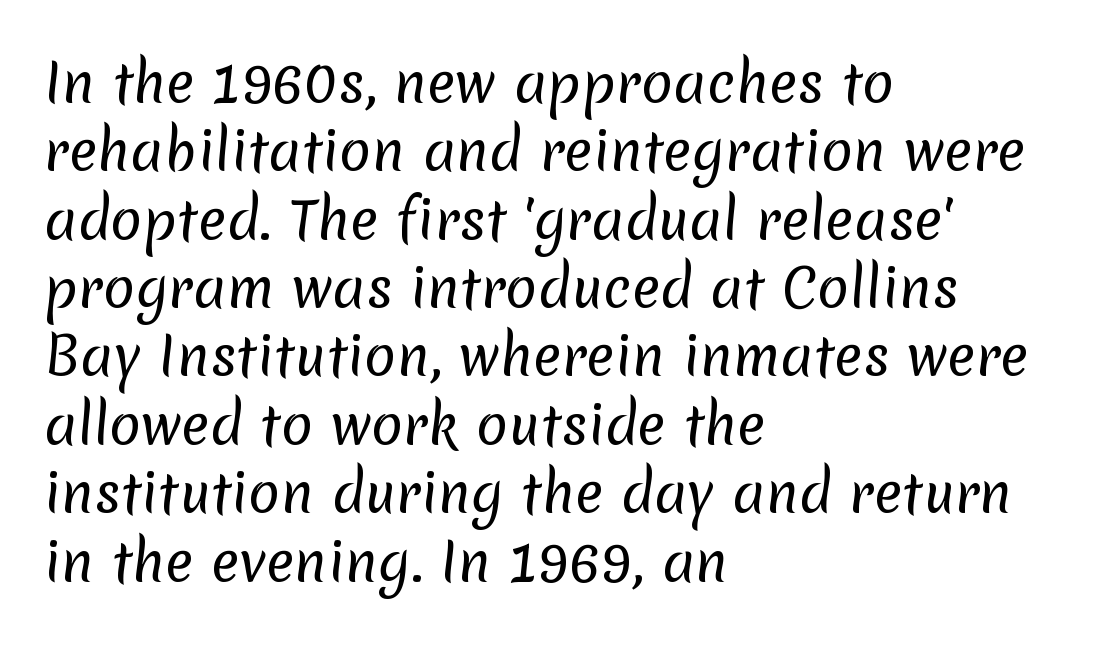
Q: Is the text bold? A: No.
Q: Is the typeface a serif or a sans-serif typeface? A: Sans-serif.
Q: Is the text underlined? A: No.
Q: How is the paragraph aligned? A: Left-aligned.
Q: Is the spacing between letters normal or unusually wide? A: Normal.
Q: Is the spacing between lines tight, normal or loose? A: Normal.
Q: Width (condensed, normal, or wide)? A: Normal.
Q: Stroke contrast? A: Low.
Q: x-height? A: Medium.
Q: Monospaced? A: No.
